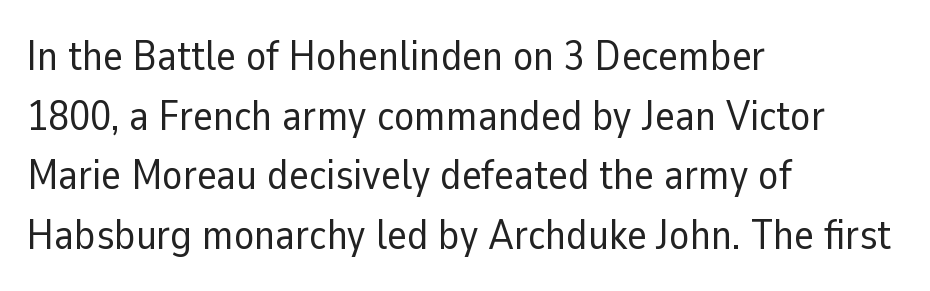
{"serif": "no", "italic": "no", "bold": "no", "weight": "regular", "width": "normal", "stroke_contrast": "low", "x_height": "medium", "monospaced": "no", "underline": "no", "align": "left", "line_spacing": "normal", "line_spacing_ratio": 1.42, "letter_spacing": "normal", "letter_spacing_em": 0.0, "glyph_px": 42}
